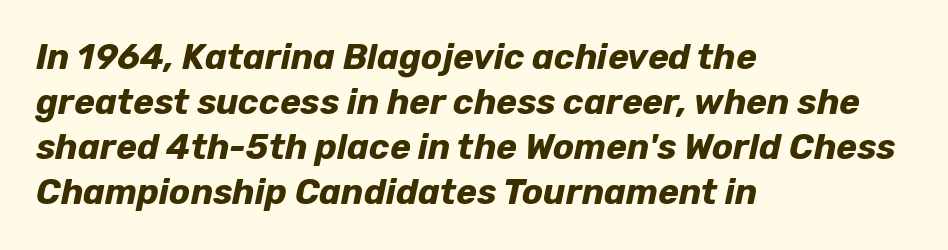
{"italic": "yes", "lean": "right", "slant_degrees": 12, "bold": "yes", "weight": "bold", "width": "normal", "stroke_contrast": "low", "x_height": "medium", "monospaced": "no", "underline": "no", "align": "left", "line_spacing": "normal", "line_spacing_ratio": 1.29, "letter_spacing": "normal", "letter_spacing_em": 0.0, "glyph_px": 35}
